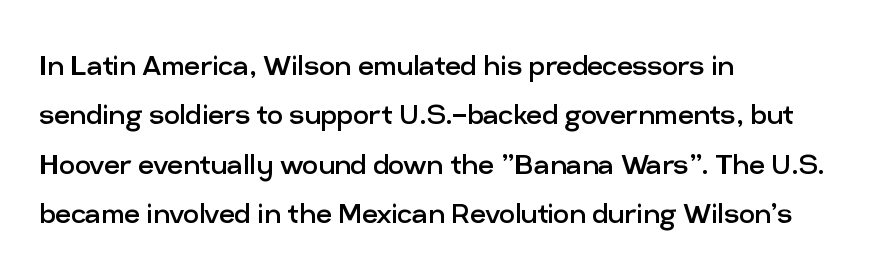
{"serif": "no", "italic": "no", "bold": "no", "weight": "regular", "width": "normal", "stroke_contrast": "low", "x_height": "medium", "monospaced": "no", "underline": "no", "align": "left", "line_spacing": "normal", "line_spacing_ratio": 1.41, "letter_spacing": "normal", "letter_spacing_em": 0.0, "glyph_px": 35}
